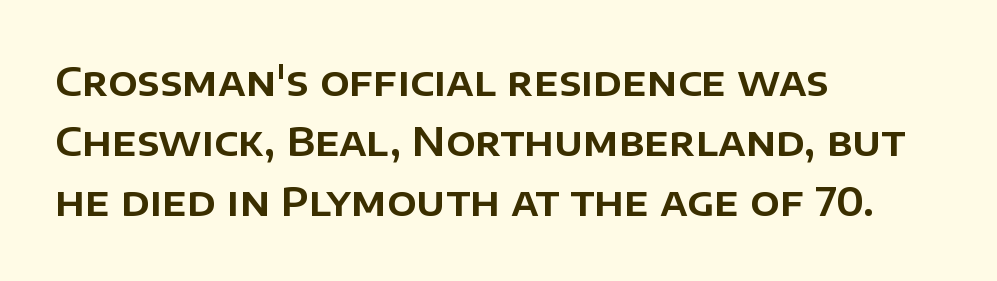
{"serif": "no", "italic": "no", "width": "normal", "stroke_contrast": "low", "x_height": "large", "monospaced": "no", "underline": "no", "align": "left", "line_spacing": "normal", "line_spacing_ratio": 1.54, "letter_spacing": "normal", "letter_spacing_em": 0.0, "glyph_px": 39}
